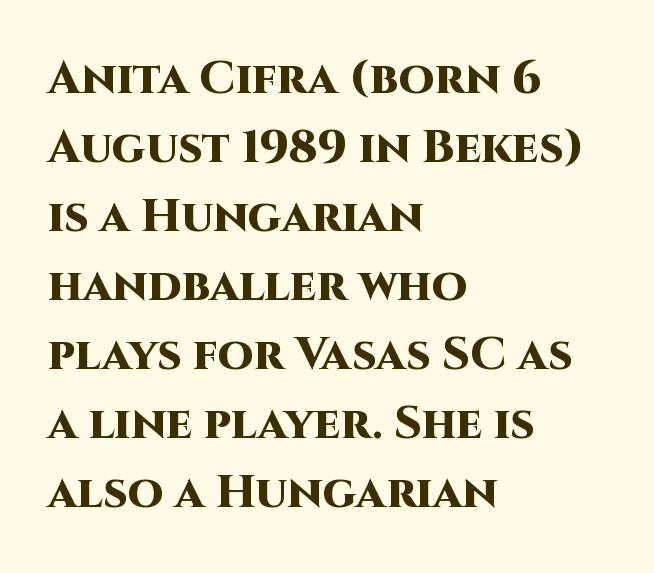
Q: Is the text bold? A: Yes.
Q: Is the text italic (slanted)? A: No, it is upright.
Q: Is the typeface a serif or a sans-serif typeface? A: Sans-serif.
Q: Is the text underlined? A: No.
Q: How is the paragraph aligned? A: Left-aligned.
Q: Is the spacing between letters normal or unusually wide? A: Normal.
Q: Is the spacing between lines tight, normal or loose? A: Normal.
Q: Width (condensed, normal, or wide)? A: Normal.
Q: Stroke contrast? A: High.
Q: x-height? A: Large.
Q: Monospaced? A: No.
